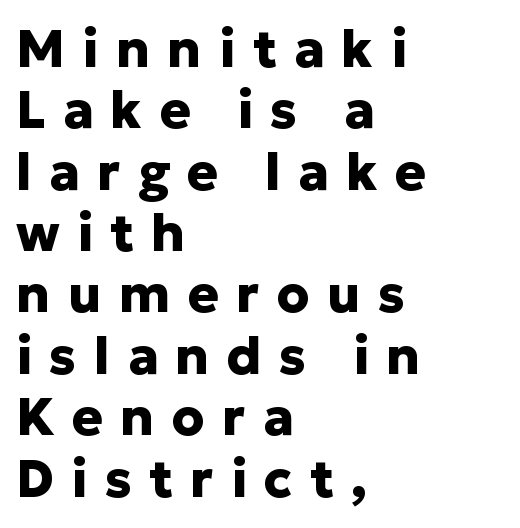
{"serif": "no", "italic": "no", "bold": "yes", "weight": "heavy", "width": "normal", "stroke_contrast": "low", "x_height": "medium", "monospaced": "no", "underline": "no", "align": "left", "line_spacing_ratio": 1.18, "letter_spacing": "wide", "letter_spacing_em": 0.33, "glyph_px": 52}
